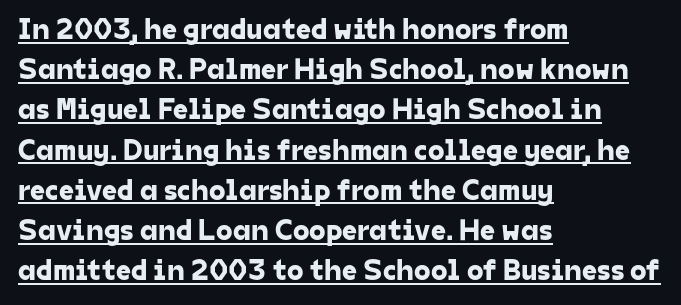
The image shows 30 px sans-serif type; set left-aligned, normal line spacing (1.34x), normal letter spacing, underlined; low stroke contrast and a medium x-height.
